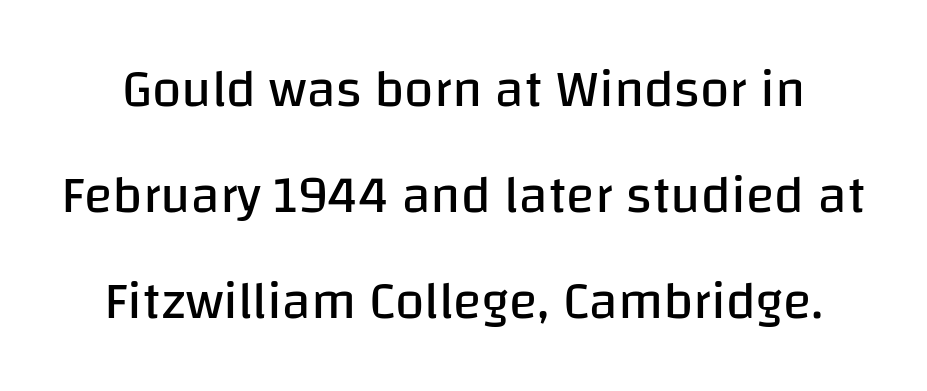
The type family on display is of the sans-serif kind. The strip under each line holds only bare page. Note the varied advance widths — an 'i' is clearly narrower than an 'm'. Is the stroke heavy? The answer is a plain regular-or-lighter. In terms of posture, this sample is upright.
